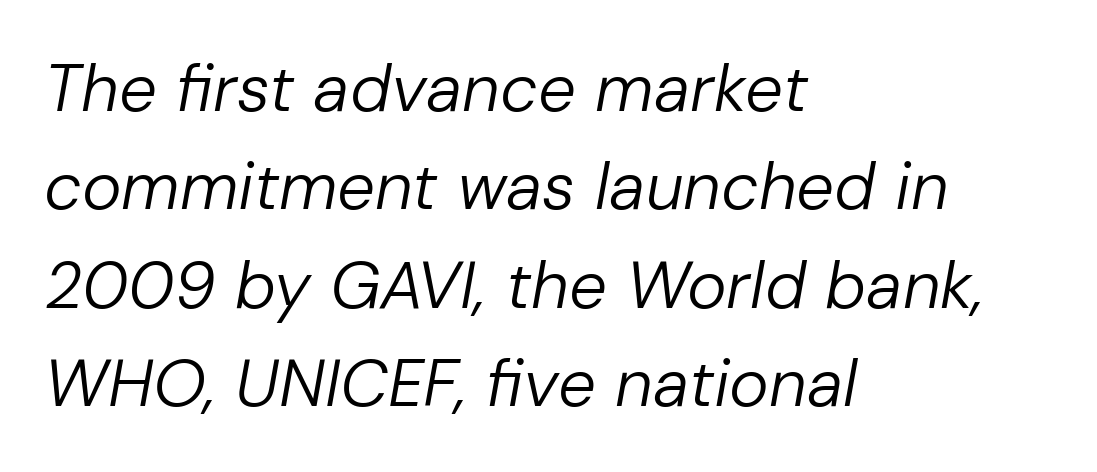
{"italic": "yes", "lean": "right", "slant_degrees": 10, "bold": "no", "weight": "regular", "width": "normal", "stroke_contrast": "low", "x_height": "medium", "monospaced": "no", "underline": "no", "align": "left", "line_spacing": "normal", "line_spacing_ratio": 1.47, "letter_spacing": "normal", "letter_spacing_em": 0.0, "glyph_px": 67}
